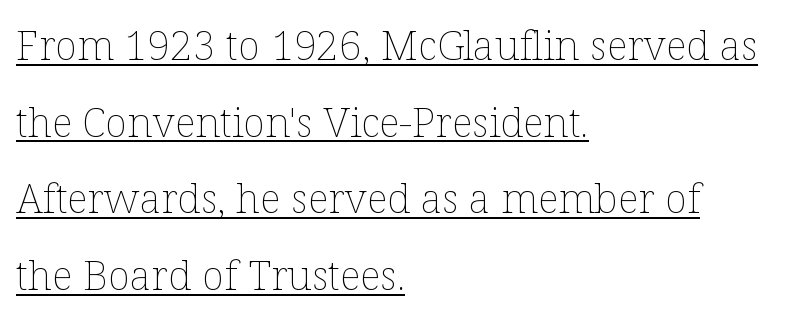
Q: Is the text bold? A: No.
Q: Is the text italic (slanted)? A: No, it is upright.
Q: Is the text underlined? A: Yes.
Q: How is the paragraph aligned? A: Left-aligned.
Q: Is the spacing between letters normal or unusually wide? A: Normal.
Q: Width (condensed, normal, or wide)? A: Normal.
Q: Stroke contrast? A: Low.
Q: x-height? A: Medium.
Q: Monospaced? A: No.
